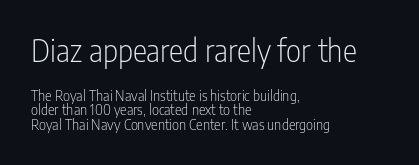
The image shows 30 px light, condensed sans-serif type, upright; set left-aligned, tight line spacing (1.03x), normal letter spacing, not underlined; the first (top) block is 2.14x larger; low stroke contrast and a medium x-height.
